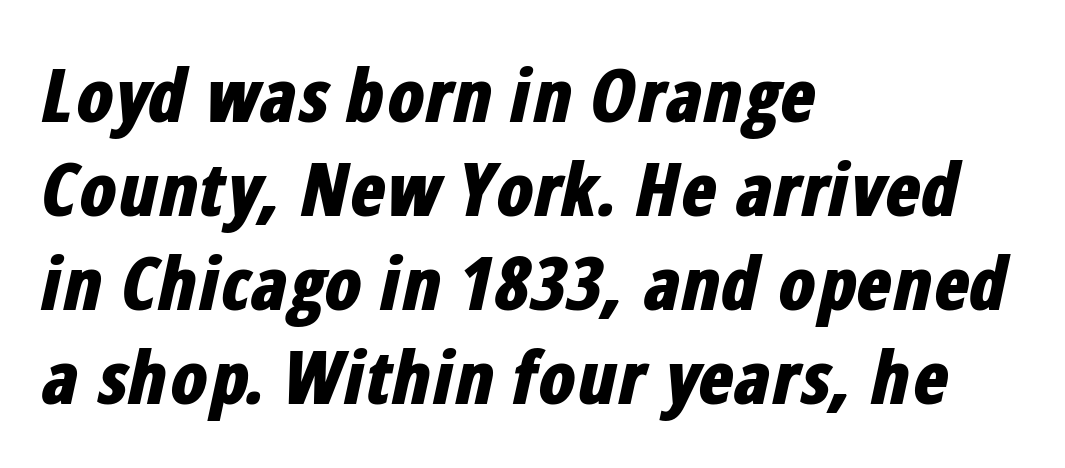
{"italic": "yes", "lean": "right", "slant_degrees": 12, "bold": "yes", "weight": "bold", "width": "condensed", "stroke_contrast": "low", "x_height": "medium", "monospaced": "no", "underline": "no", "align": "left", "line_spacing": "normal", "line_spacing_ratio": 1.27, "letter_spacing": "normal", "letter_spacing_em": 0.0, "glyph_px": 74}
